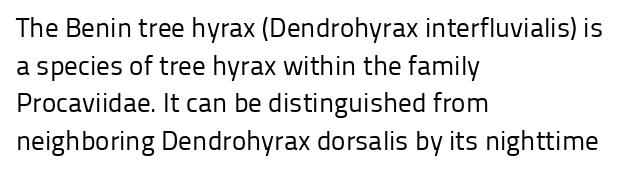
{"italic": "no", "bold": "no", "underline": "no", "align": "left", "line_spacing": "normal", "line_spacing_ratio": 1.39, "letter_spacing": "normal", "letter_spacing_em": 0.0, "glyph_px": 27}
